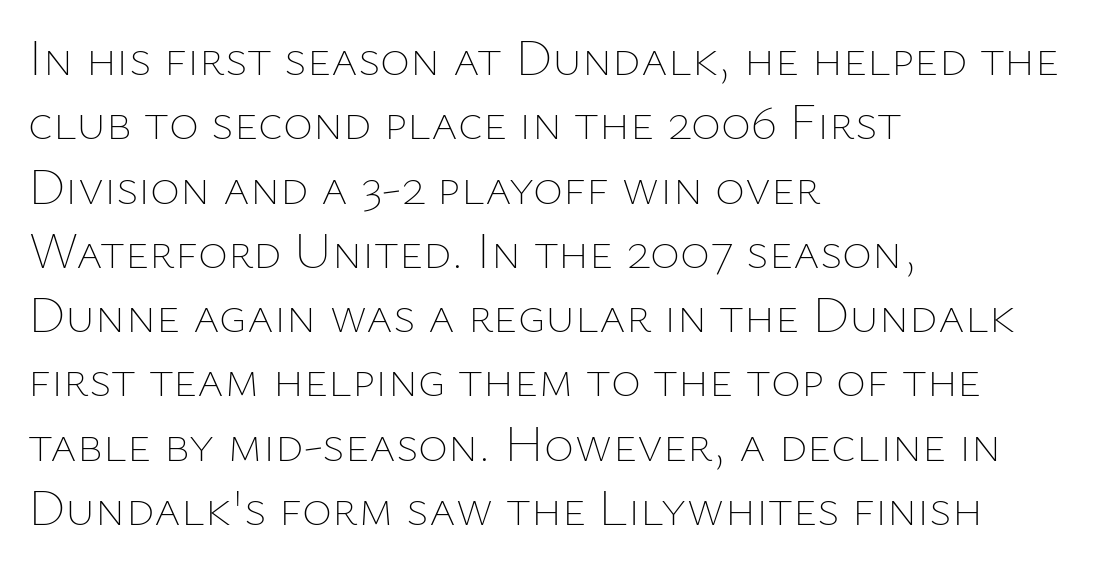
Words appear dense and cohesive because spacing is normal. You can tell it's not italic because the verticals are truly vertical. Varying glyph widths throughout — classic text-font behaviour. Each new line begins a customary step beneath the previous one. Bare-footed words on every line. Stems and bowls with no extra thickness — not bold.
